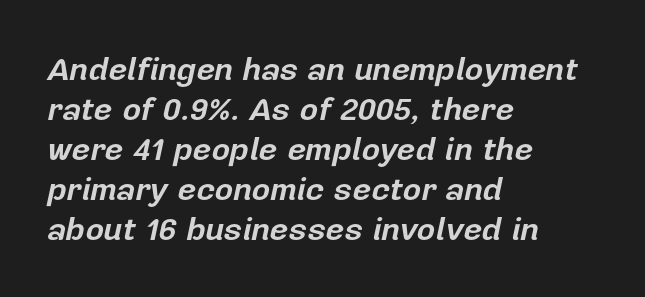
Q: Is the text bold? A: Yes.
Q: Is the text italic (slanted)? A: Yes, it leans right by about 12 degrees.
Q: Is the text underlined? A: No.
Q: How is the paragraph aligned? A: Left-aligned.
Q: Is the spacing between letters normal or unusually wide? A: Normal.
Q: Is the spacing between lines tight, normal or loose? A: Normal.
Q: Width (condensed, normal, or wide)? A: Normal.
Q: Stroke contrast? A: Low.
Q: x-height? A: Medium.
Q: Monospaced? A: No.
